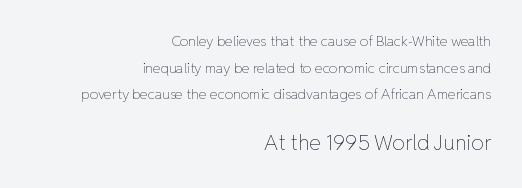
Q: Is the text bold? A: No.
Q: Is the text italic (slanted)? A: No, it is upright.
Q: Is the text underlined? A: No.
Q: How is the paragraph aligned? A: Right-aligned.
Q: Is the spacing between letters normal or unusually wide? A: Normal.
Q: Is the spacing between lines tight, normal or loose? A: Loose.
Q: Which block of text is set in a larger size, the first (top) or the second (bottom)? A: The second (bottom) one.
